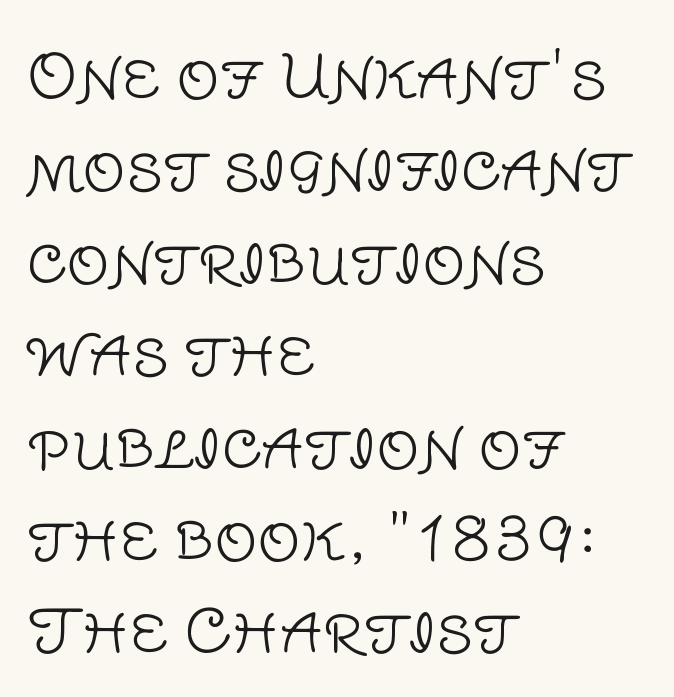
Q: Is the text bold? A: No.
Q: Is the text italic (slanted)? A: Yes.
Q: Is the typeface a serif or a sans-serif typeface? A: Sans-serif.
Q: Is the text underlined? A: No.
Q: How is the paragraph aligned? A: Left-aligned.
Q: Is the spacing between letters normal or unusually wide? A: Normal.
Q: Is the spacing between lines tight, normal or loose? A: Normal.
Q: Width (condensed, normal, or wide)? A: Normal.
Q: Stroke contrast? A: Low.
Q: x-height? A: Large.
Q: Monospaced? A: No.
